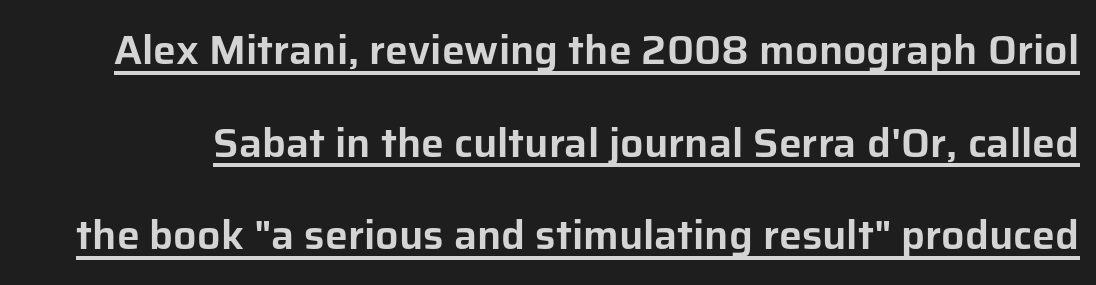
Is there much room between lines? Yes — plenty of vertical air separates them. Is there an underline? Yes — a line sits under the letters. Inter-character spacing is left at the font's built-in metrics. Examine the stroke ends and you'll find no serifs. The rendering uses natural spacing where letterforms have individual widths. Every stem runs plumb, perpendicular to the baseline.
